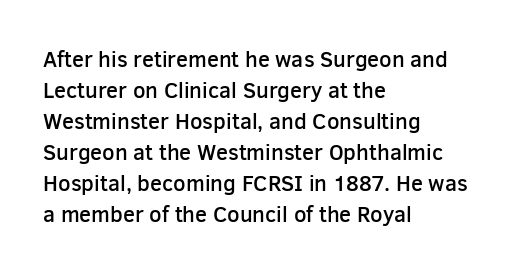
Does extra space separate the letters? No, they use regular spacing. Italic? Not at all — the glyphs are vertical. Notice how the passage keeps a crisp vertical edge on the left only. In terms of leading, this rendering sits right in the middle.
